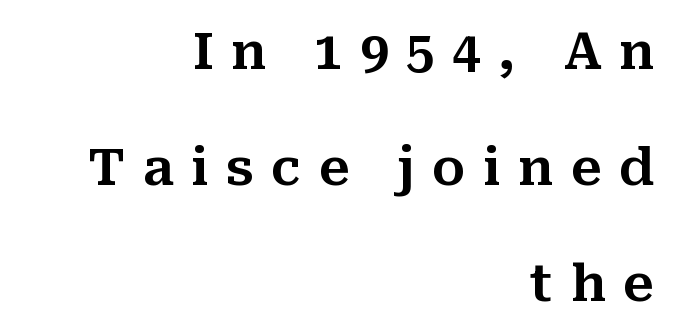
The image shows 51 px serif type, upright; set right-aligned, loose line spacing (2.27x), unusually wide letter spacing (+0.34 em), not underlined; medium stroke contrast and a medium x-height.
